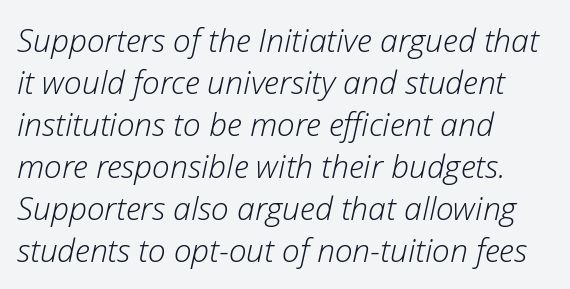
The image shows 32 px light type, italic (leaning right); set left-aligned, normal line spacing (1.31x), normal letter spacing, not underlined; low stroke contrast and a medium x-height.
